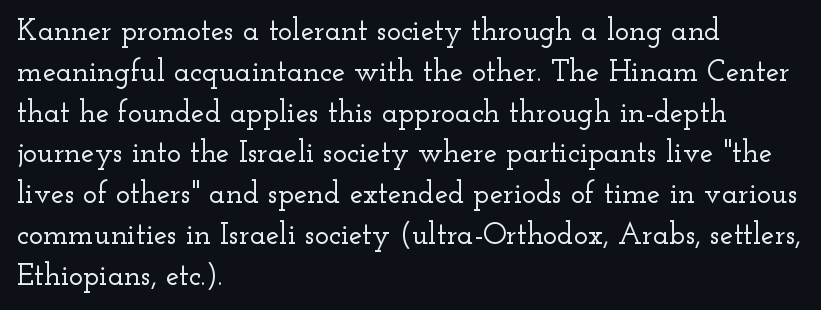
Q: Is the text italic (slanted)? A: No, it is upright.
Q: Is the typeface a serif or a sans-serif typeface? A: Serif.
Q: Is the text underlined? A: No.
Q: How is the paragraph aligned? A: Left-aligned.
Q: Is the spacing between letters normal or unusually wide? A: Normal.
Q: Is the spacing between lines tight, normal or loose? A: Normal.
Q: Width (condensed, normal, or wide)? A: Wide.
Q: Stroke contrast? A: Low.
Q: x-height? A: Small.
Q: Monospaced? A: No.
